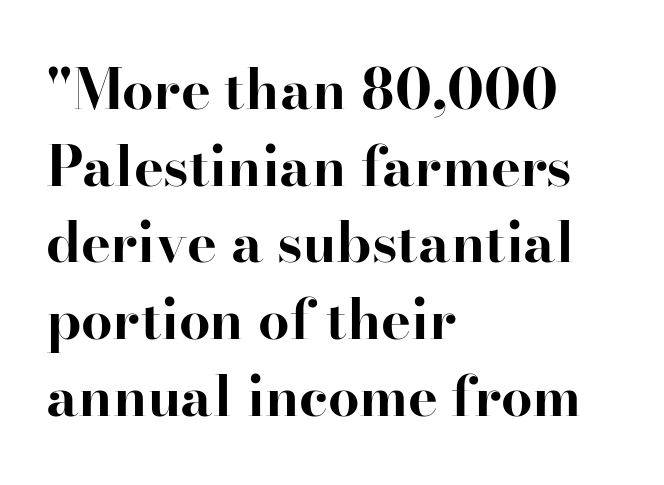
The letters carry serifs — small finishing strokes at the ends of their stems. The typography opts for an upright posture over an oblique one. Between one letter and the next there's only the usual sliver of space. On the weight axis this lands at bold, roughly 700. Anything drawn beneath the words? Only blank space. Horizontally, the lines are justified to the leading edge only.
